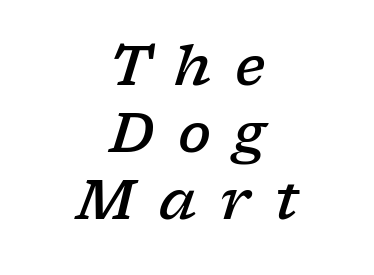
The image shows 55 px semibold, wide serif type, italic (leaning right); set centered, line spacing 1.22x, unusually wide letter spacing (+0.43 em), not underlined; low stroke contrast and a medium x-height.
